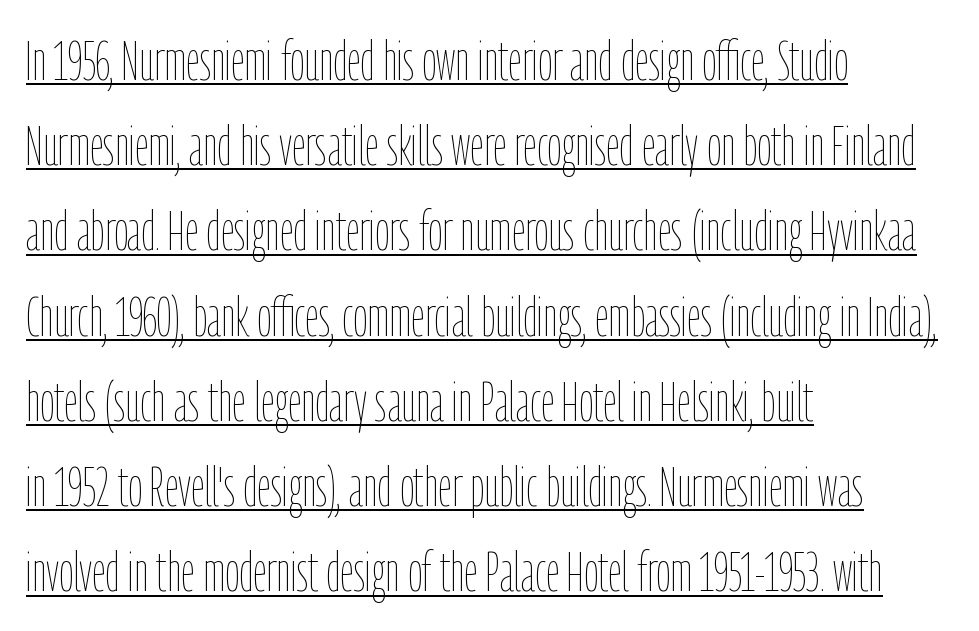
{"italic": "no", "bold": "no", "weight": "thin", "width": "condensed", "stroke_contrast": "low", "x_height": "medium", "monospaced": "no", "underline": "yes", "align": "left", "line_spacing": "normal", "line_spacing_ratio": 1.55, "letter_spacing": "normal", "letter_spacing_em": 0.0, "glyph_px": 55}
